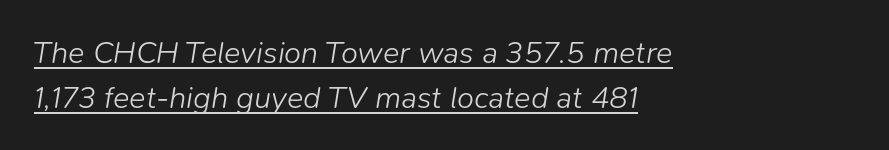
The image shows 31 px light type, italic (leaning right); set left-aligned, normal line spacing (1.45x), normal letter spacing, underlined; low stroke contrast and a medium x-height.
